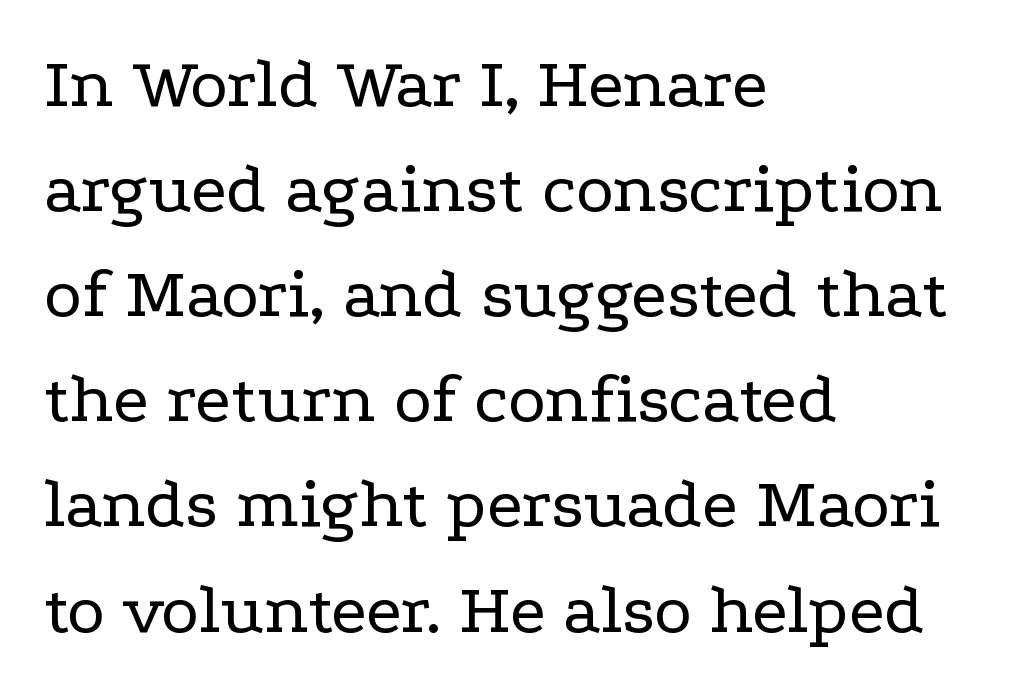
Glyph-to-glyph distance matches everyday printed text. Do the letters lean? They stand straight. Heaviness? Minimal to ordinary, like unemphasized prose. Observe the serifs anchoring each vertical stroke in this sample. Each letter keeps its own natural width here, so spacing adapts to shape.
